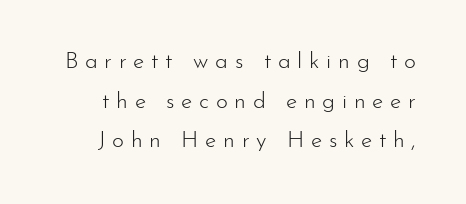
Q: Is the text bold? A: No.
Q: Is the text italic (slanted)? A: No, it is upright.
Q: Is the text underlined? A: No.
Q: Is the spacing between letters normal or unusually wide? A: Unusually wide.
